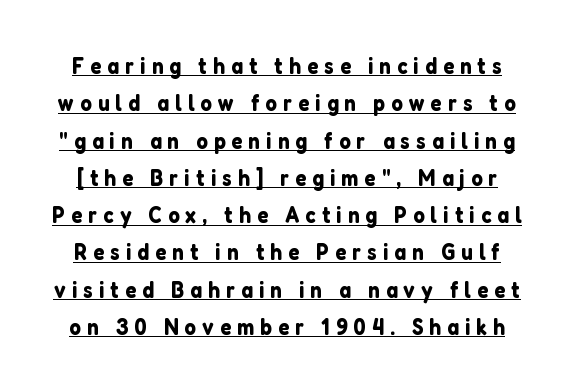
The image shows 23 px text type, upright; set normal line spacing (1.62x), unusually wide letter spacing (+0.26 em), underlined.
